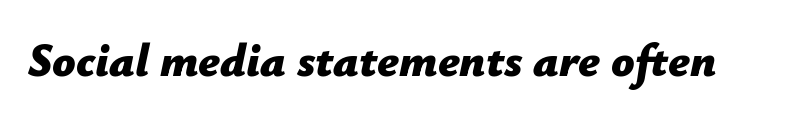
{"italic": "yes", "lean": "right", "slant_degrees": 12, "bold": "yes", "weight": "bold", "width": "normal", "stroke_contrast": "low", "x_height": "medium", "monospaced": "no", "underline": "no", "letter_spacing": "normal", "letter_spacing_em": 0.0, "glyph_px": 46}
